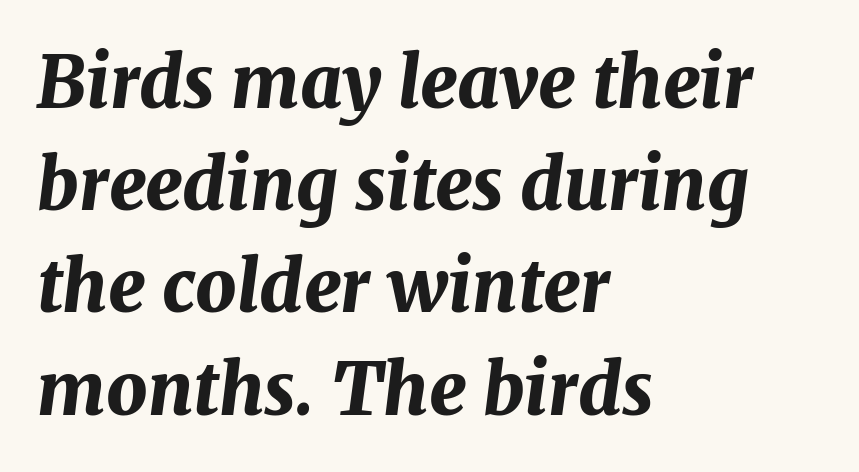
Q: Is the text bold? A: Yes.
Q: Is the text italic (slanted)? A: Yes, it leans right by about 7 degrees.
Q: Is the text underlined? A: No.
Q: How is the paragraph aligned? A: Left-aligned.
Q: Is the spacing between letters normal or unusually wide? A: Normal.
Q: Is the spacing between lines tight, normal or loose? A: Normal.
Q: Width (condensed, normal, or wide)? A: Normal.
Q: Stroke contrast? A: Medium.
Q: x-height? A: Medium.
Q: Monospaced? A: No.
